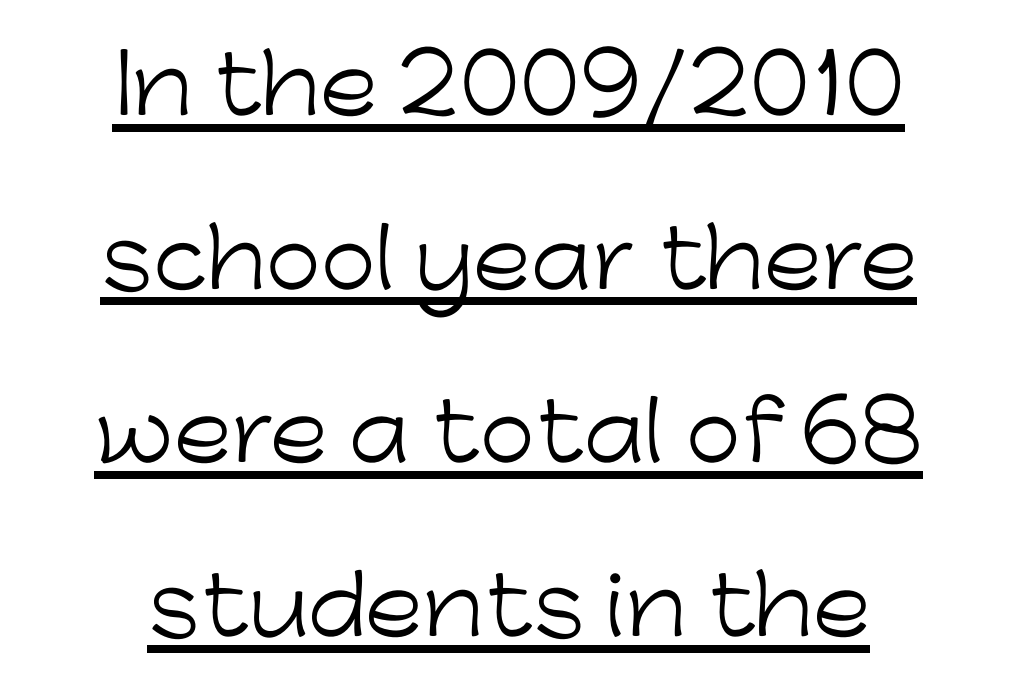
Q: Is the text bold? A: No.
Q: Is the text italic (slanted)? A: No, it is upright.
Q: Is the typeface a serif or a sans-serif typeface? A: Sans-serif.
Q: Is the text underlined? A: Yes.
Q: How is the paragraph aligned? A: Centered.
Q: Is the spacing between letters normal or unusually wide? A: Normal.
Q: Is the spacing between lines tight, normal or loose? A: Loose.
Q: Width (condensed, normal, or wide)? A: Normal.
Q: Stroke contrast? A: Low.
Q: x-height? A: Medium.
Q: Monospaced? A: No.
